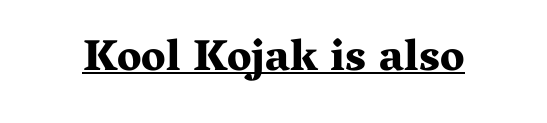
The image shows 44 px bold, wide serif type, upright; set centered, normal letter spacing, underlined; medium stroke contrast and a medium x-height.
